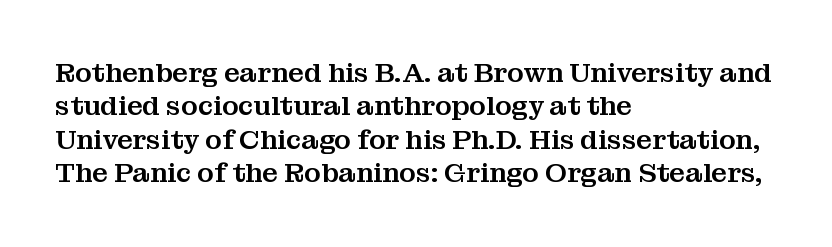
{"italic": "no", "underline": "no", "align": "left", "line_spacing_ratio": 1.24, "letter_spacing": "normal", "letter_spacing_em": 0.0, "glyph_px": 27}
